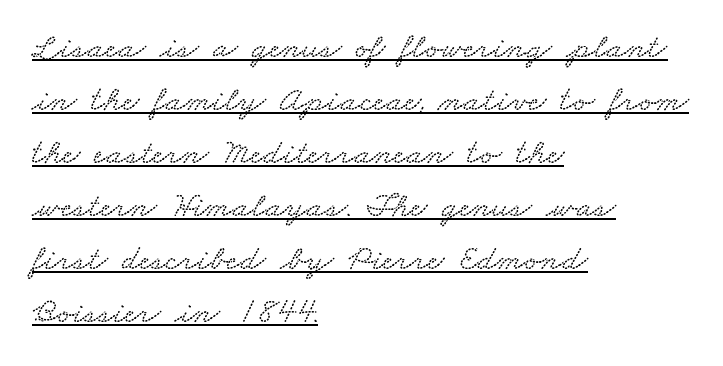
The image shows 36 px wide type; set left-aligned, normal line spacing (1.47x), normal letter spacing, underlined; low stroke contrast and a small x-height.
